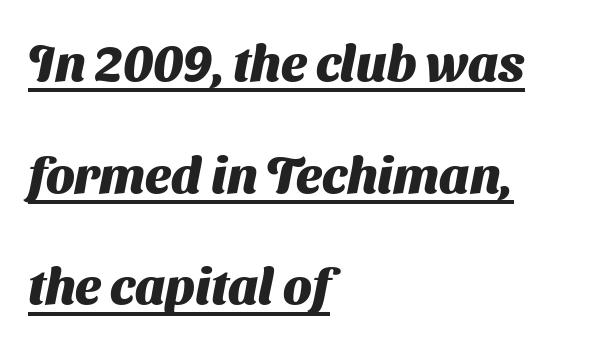
The image shows 51 px heavy sans-serif type; set left-aligned, loose line spacing (2.19x), normal letter spacing, underlined; medium stroke contrast and a medium x-height.
